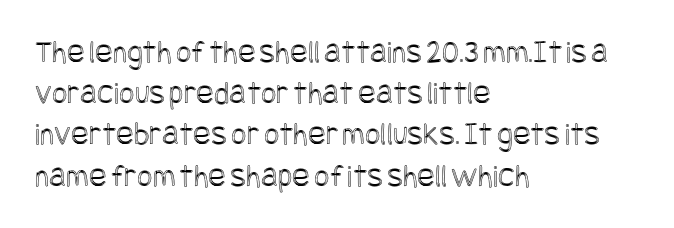
The image shows 33 px condensed type, upright; set left-aligned, normal line spacing (1.25x), normal letter spacing, not underlined; a large x-height.
